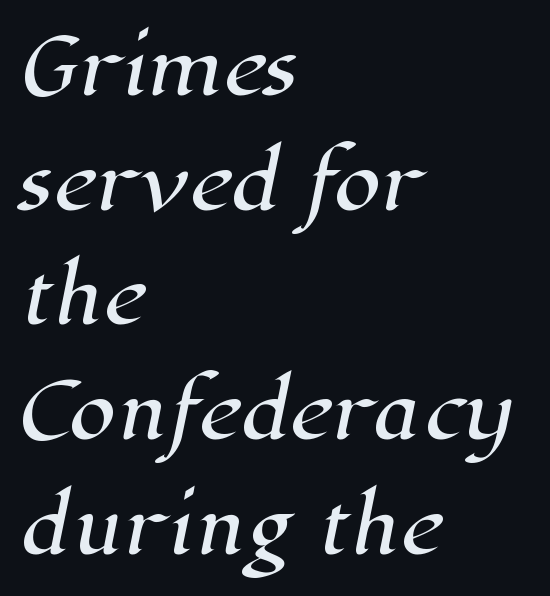
{"serif": "yes", "width": "normal", "stroke_contrast": "high", "x_height": "medium", "monospaced": "no", "underline": "no", "align": "left", "line_spacing": "normal", "line_spacing_ratio": 1.53, "letter_spacing": "normal", "letter_spacing_em": 0.0, "glyph_px": 75}
